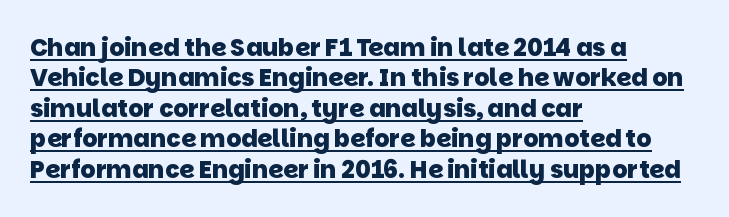
The image shows 24 px bold type; set left-aligned, normal line spacing (1.27x), normal letter spacing, underlined.
